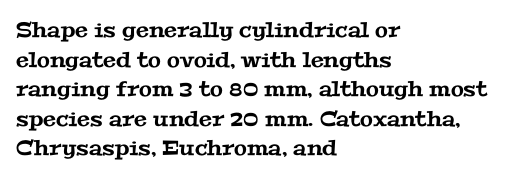
Q: Is the text underlined? A: No.
Q: How is the paragraph aligned? A: Left-aligned.
Q: Is the spacing between letters normal or unusually wide? A: Normal.
Q: Is the spacing between lines tight, normal or loose? A: Normal.
